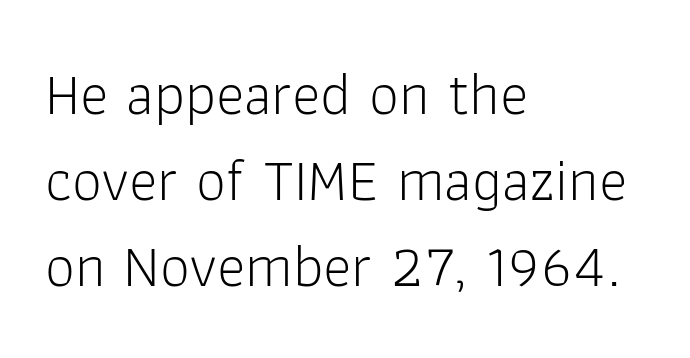
The image shows 60 px light sans-serif type, upright; set left-aligned, normal line spacing (1.43x), normal letter spacing, not underlined; low stroke contrast and a medium x-height.
